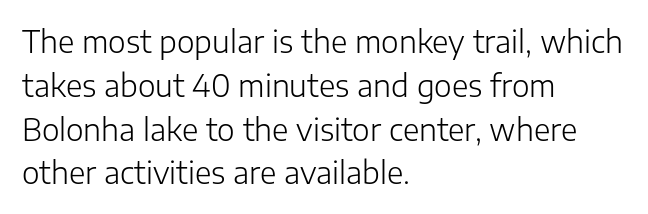
The image shows 30 px light sans-serif type, upright; set left-aligned, normal line spacing (1.46x), normal letter spacing, not underlined; low stroke contrast and a medium x-height.
